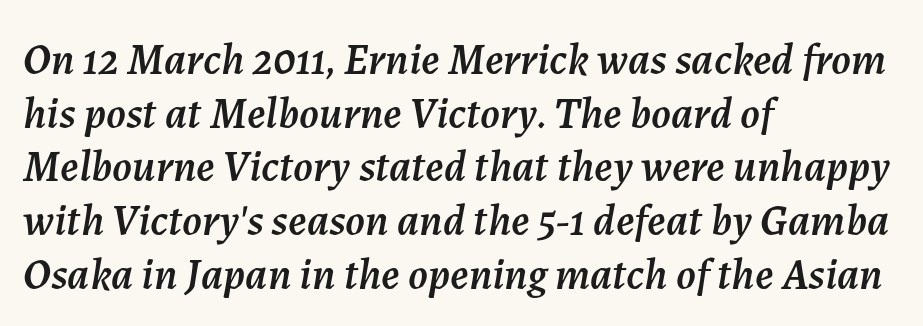
The image shows 44 px text type, italic (leaning right); set left-aligned, line spacing 1.22x, normal letter spacing, not underlined; medium stroke contrast and a medium x-height.
